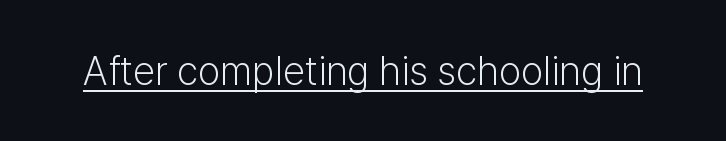
The image shows 40 px light sans-serif type, upright; set normal letter spacing, underlined; low stroke contrast and a medium x-height.
